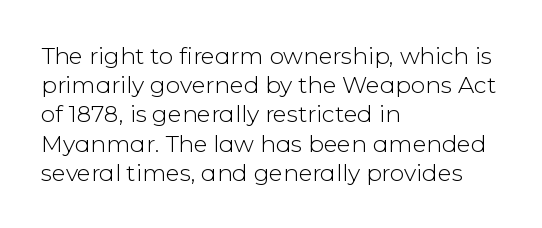
Q: Is the text bold? A: No.
Q: Is the text italic (slanted)? A: No, it is upright.
Q: Is the text underlined? A: No.
Q: How is the paragraph aligned? A: Left-aligned.
Q: Is the spacing between letters normal or unusually wide? A: Normal.
Q: Is the spacing between lines tight, normal or loose? A: Normal.
